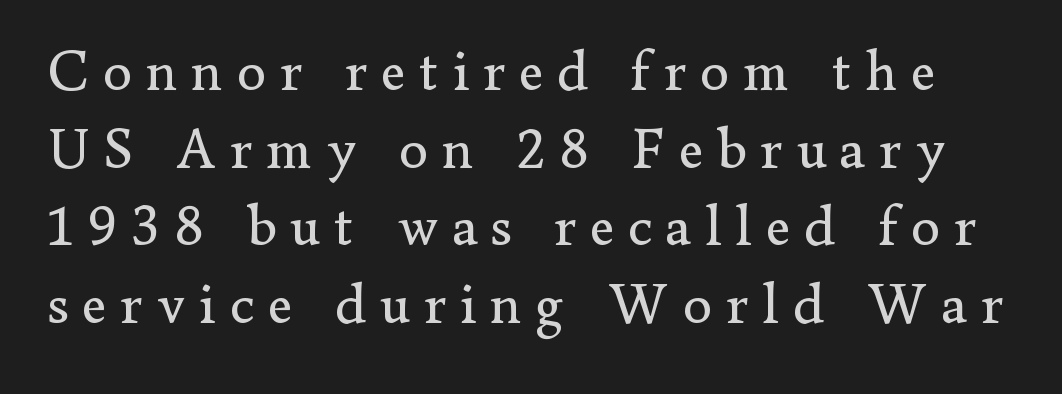
Q: Is the text bold? A: No.
Q: Is the text italic (slanted)? A: No, it is upright.
Q: Is the typeface a serif or a sans-serif typeface? A: Serif.
Q: Is the text underlined? A: No.
Q: Is the spacing between letters normal or unusually wide? A: Unusually wide.
Q: Is the spacing between lines tight, normal or loose? A: Normal.
Q: Width (condensed, normal, or wide)? A: Normal.
Q: Stroke contrast? A: Low.
Q: x-height? A: Small.
Q: Monospaced? A: No.
